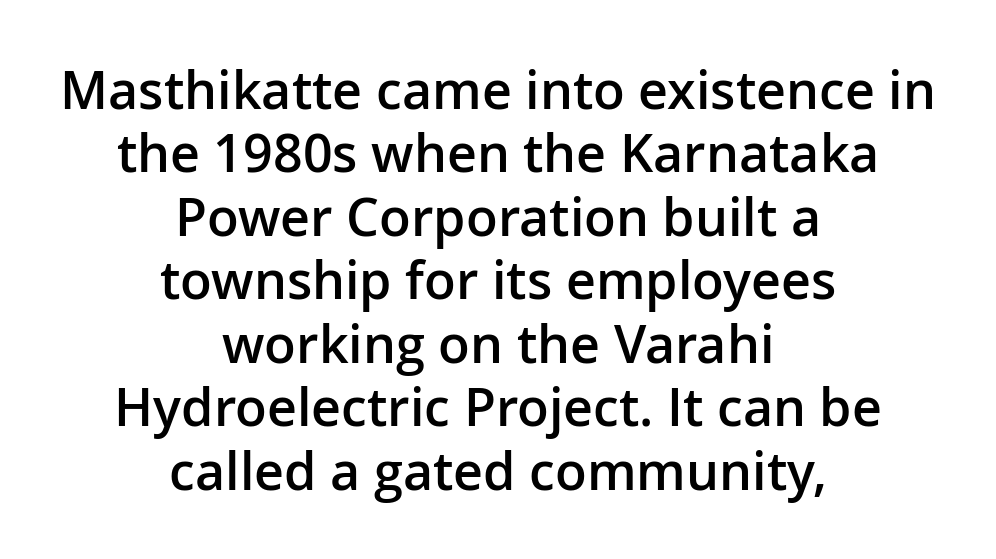
Q: Is the text bold? A: Semi-bold.
Q: Is the text italic (slanted)? A: No, it is upright.
Q: Is the typeface a serif or a sans-serif typeface? A: Sans-serif.
Q: Is the text underlined? A: No.
Q: How is the paragraph aligned? A: Centered.
Q: Is the spacing between letters normal or unusually wide? A: Normal.
Q: Width (condensed, normal, or wide)? A: Normal.
Q: Stroke contrast? A: Low.
Q: x-height? A: Medium.
Q: Monospaced? A: No.
